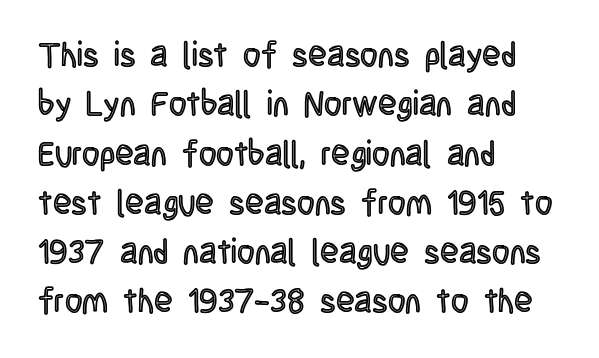
The image shows 34 px condensed type, upright; set left-aligned, normal line spacing (1.45x), normal letter spacing, not underlined; a large x-height.
